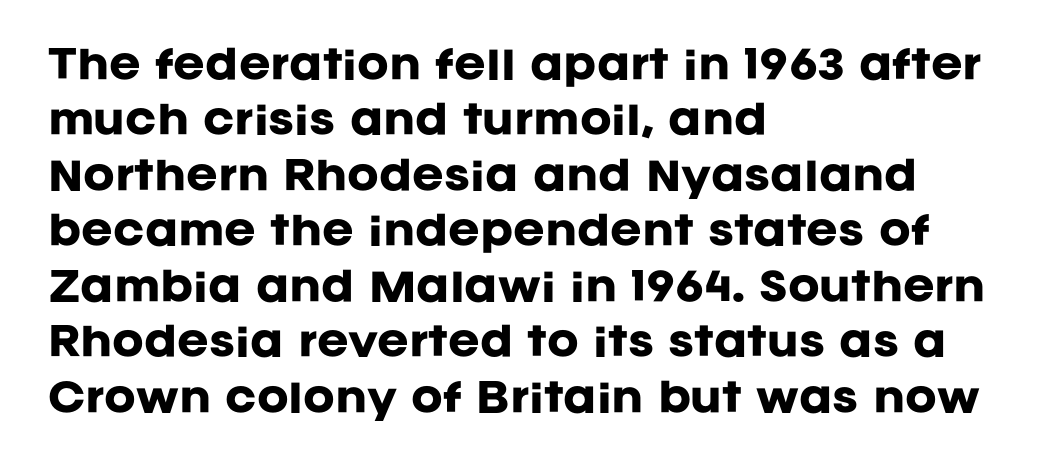
The image shows 38 px heavy sans-serif type, upright; set left-aligned, normal line spacing (1.46x), normal letter spacing, not underlined; low stroke contrast and a large x-height.
